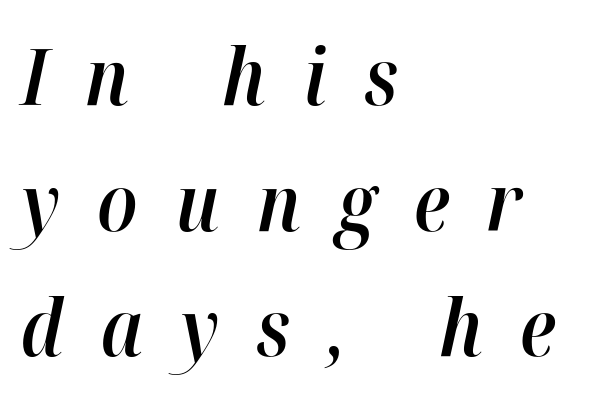
The image shows 78 px semibold type, italic (leaning right); set left-aligned, normal line spacing (1.61x), unusually wide letter spacing (+0.48 em), not underlined; high stroke contrast and a medium x-height.
